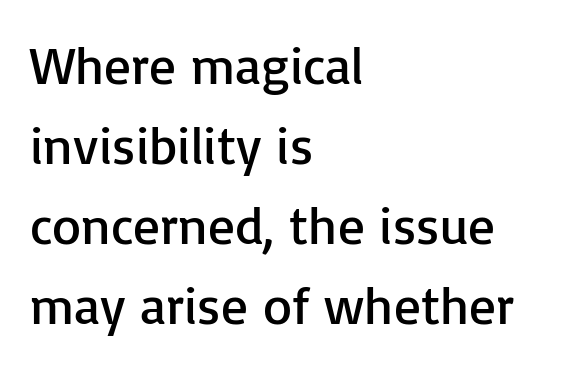
The image shows 53 px regular-weight sans-serif type, upright; set left-aligned, normal line spacing (1.51x), normal letter spacing, not underlined; low stroke contrast and a medium x-height.
